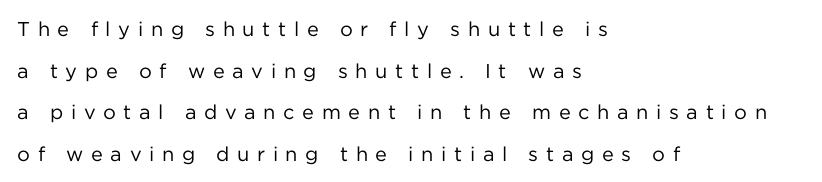
{"italic": "no", "bold": "no", "underline": "no", "align": "left", "line_spacing": "loose", "line_spacing_ratio": 2.08, "letter_spacing": "wide", "letter_spacing_em": 0.38, "glyph_px": 20}
